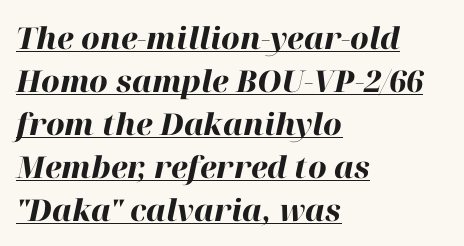
Q: Is the text bold? A: Yes.
Q: Is the text italic (slanted)? A: Yes, it leans right by about 12 degrees.
Q: Is the text underlined? A: Yes.
Q: How is the paragraph aligned? A: Left-aligned.
Q: Is the spacing between letters normal or unusually wide? A: Normal.
Q: Is the spacing between lines tight, normal or loose? A: Normal.
Q: Width (condensed, normal, or wide)? A: Normal.
Q: Stroke contrast? A: High.
Q: x-height? A: Medium.
Q: Monospaced? A: No.
